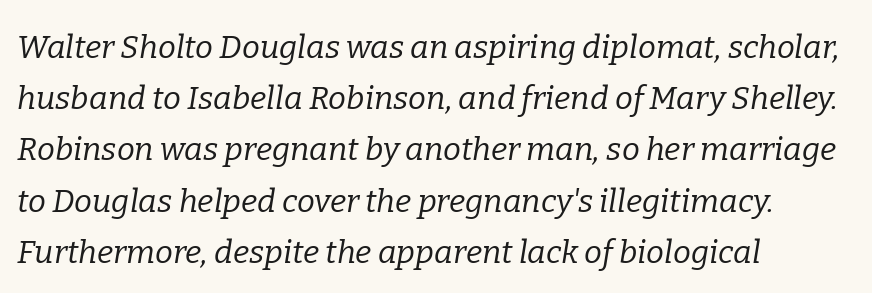
{"serif": "yes", "italic": "yes", "lean": "right", "slant_degrees": 9, "bold": "no", "weight": "regular", "width": "normal", "stroke_contrast": "low", "x_height": "medium", "monospaced": "no", "underline": "no", "align": "left", "line_spacing": "normal", "line_spacing_ratio": 1.6, "letter_spacing": "normal", "letter_spacing_em": 0.0, "glyph_px": 32}
